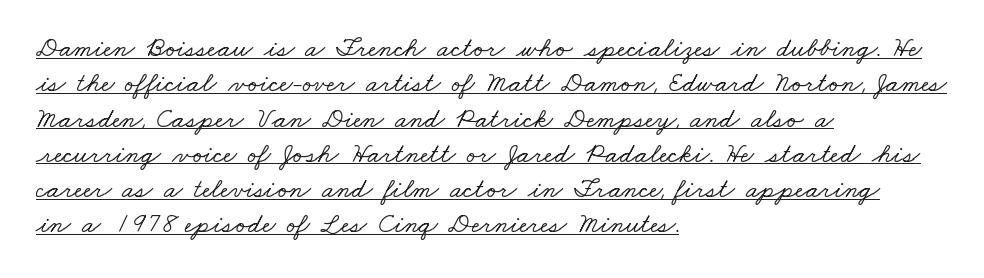
The rendering uses natural spacing where letterforms have individual widths. Serif or sans? Serif — the stroke terminals have little feet. Words appear dense and cohesive because spacing is normal. A typesetter would call this leading conventional body-copy spacing. Notice how a bar underscores the lettering throughout.
